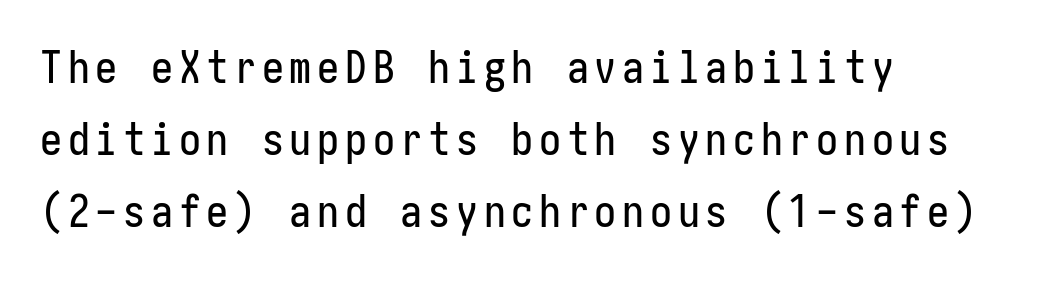
Beneath every word, the page is bare. The glyphs in this specimen are sans serif. These lines sit exactly where default settings would place them. The ragged edge is on the right, which tells us the setting is flush left. The lettering stays uniformly vertical, giving the passage a roman look.
